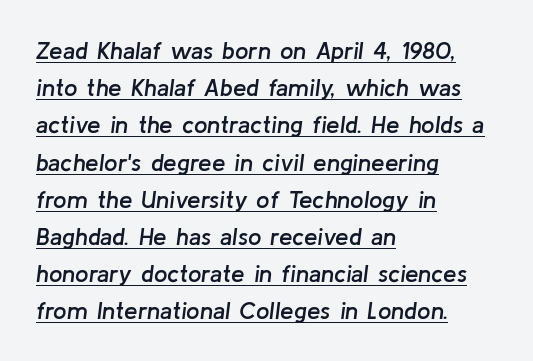
Is there much room between lines? A standard amount, neither cramped nor airy. Would a proofreader flag this as italicized? Yes. Stroke thickness is moderately raised; the sample reads as semibold. Leftover space on each line is placed entirely after the last word. Descenders here cross a horizontal rule under the line.
